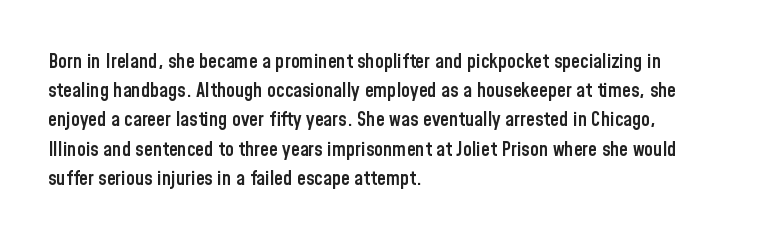
{"italic": "no", "bold": "semi", "underline": "no", "align": "left", "line_spacing": "normal", "line_spacing_ratio": 1.46, "letter_spacing": "normal", "letter_spacing_em": 0.0, "glyph_px": 20}
